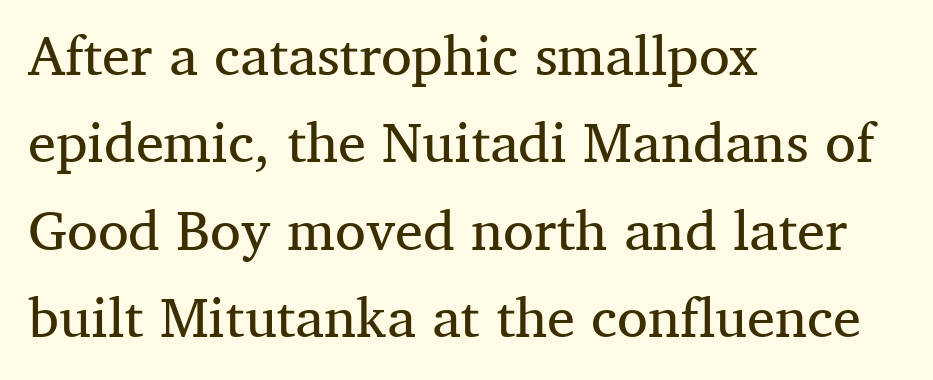
{"serif": "yes", "italic": "no", "bold": "no", "weight": "regular", "width": "normal", "stroke_contrast": "medium", "x_height": "medium", "monospaced": "no", "underline": "no", "align": "left", "line_spacing": "normal", "line_spacing_ratio": 1.56, "letter_spacing": "normal", "letter_spacing_em": 0.0, "glyph_px": 56}
